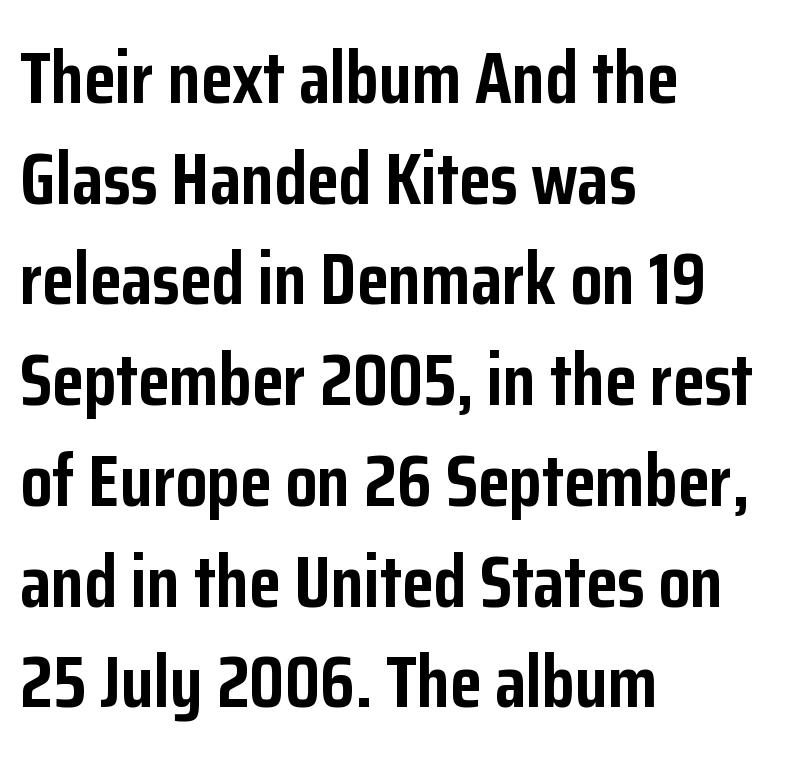
{"serif": "no", "italic": "no", "bold": "yes", "weight": "semibold", "width": "condensed", "stroke_contrast": "low", "x_height": "medium", "monospaced": "no", "underline": "no", "align": "left", "line_spacing": "normal", "line_spacing_ratio": 1.38, "letter_spacing": "normal", "letter_spacing_em": 0.0, "glyph_px": 73}
